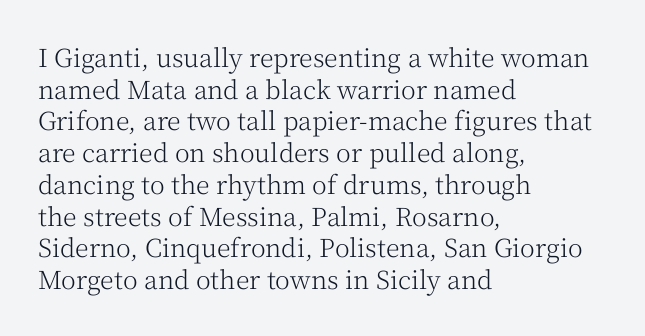
The image shows 25 px text type, upright; set left-aligned, normal line spacing (1.27x), normal letter spacing, not underlined.
